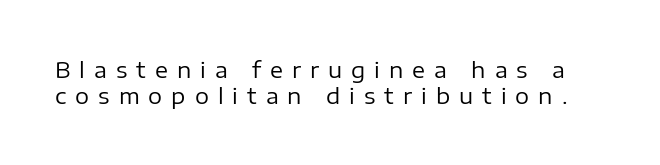
{"italic": "no", "bold": "no", "underline": "no", "line_spacing_ratio": 1.2, "letter_spacing": "wide", "letter_spacing_em": 0.41, "glyph_px": 22}
